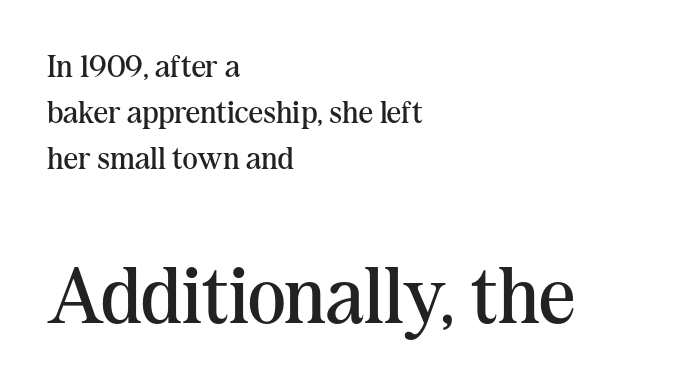
{"serif": "yes", "italic": "no", "bold": "no", "weight": "regular", "width": "normal", "stroke_contrast": "medium", "x_height": "medium", "monospaced": "no", "underline": "no", "align": "left", "line_spacing": "normal", "line_spacing_ratio": 1.43, "letter_spacing": "normal", "letter_spacing_em": 0.0, "larger_block": "second", "size_ratio": 2.5, "glyph_px": 80}
